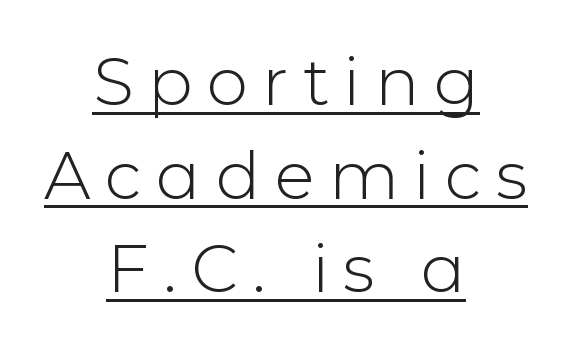
{"serif": "no", "italic": "no", "bold": "no", "weight": "light", "width": "normal", "stroke_contrast": "low", "x_height": "medium", "monospaced": "no", "underline": "yes", "align": "center", "line_spacing": "normal", "line_spacing_ratio": 1.42, "letter_spacing": "wide", "letter_spacing_em": 0.22, "glyph_px": 66}
